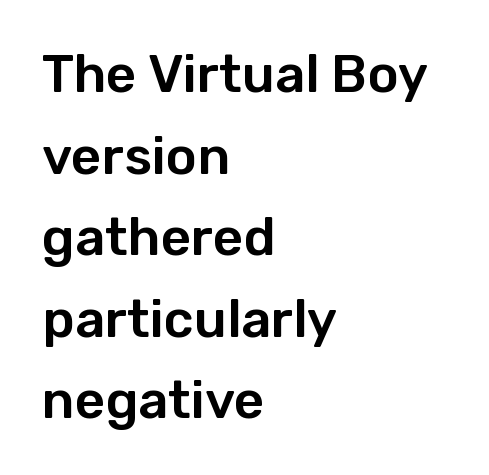
Q: Is the text italic (slanted)? A: No, it is upright.
Q: Is the typeface a serif or a sans-serif typeface? A: Sans-serif.
Q: Is the text underlined? A: No.
Q: How is the paragraph aligned? A: Left-aligned.
Q: Is the spacing between letters normal or unusually wide? A: Normal.
Q: Is the spacing between lines tight, normal or loose? A: Normal.
Q: Width (condensed, normal, or wide)? A: Normal.
Q: Stroke contrast? A: Low.
Q: x-height? A: Medium.
Q: Monospaced? A: No.
